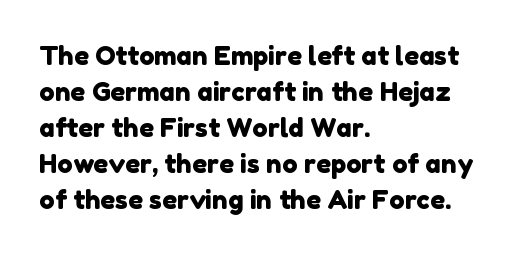
{"underline": "no", "align": "left", "line_spacing": "normal", "line_spacing_ratio": 1.38, "letter_spacing": "normal", "letter_spacing_em": 0.0, "glyph_px": 26}
